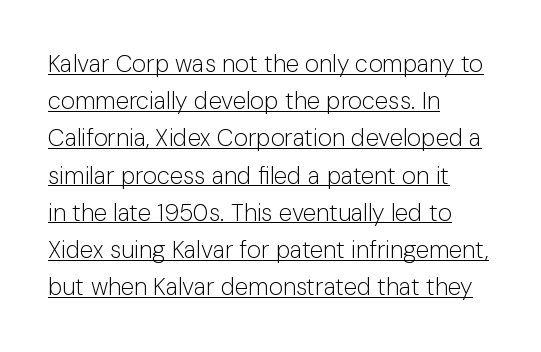
This is not heavy type; no bold has been used. How are the letters spaced? Ordinarily, with no added tracking. When letters stand straight like this, we call the style roman or upright. The lines are quadded left.
